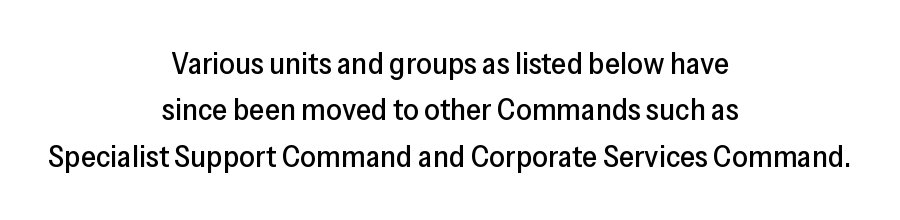
Check where the strokes stop: nothing finishes them off — pure sans. These lines keep a tight, regular rhythm from letter to letter. Notice how the passage keeps no hard edge, just a central spine. Is this a fixed-width face? No — the glyphs have proportional, varying widths. Unmarked baselines from the first word to the last. Vertical spacing — default.
